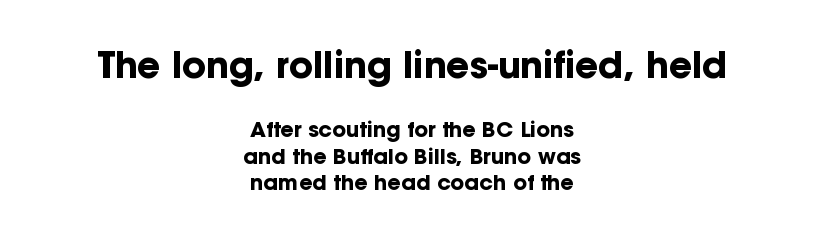
If you measured baseline to baseline, you'd find a middling distance. The string is rendered with underlining switched off. A dark, heavy texture on the line: the type is bold. Note the varied advance widths — an 'i' is clearly narrower than an 'm'. In terms of posture, this sample is upright.
